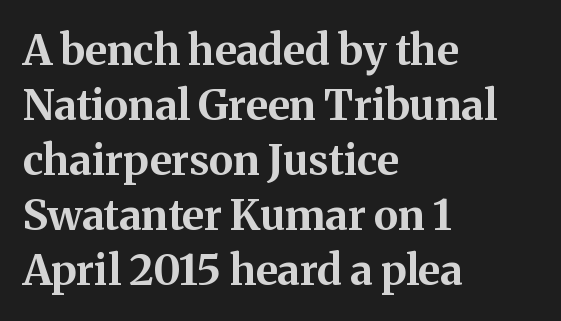
{"serif": "yes", "italic": "no", "bold": "yes", "weight": "bold", "width": "normal", "stroke_contrast": "medium", "x_height": "medium", "monospaced": "no", "underline": "no", "align": "left", "line_spacing": "normal", "line_spacing_ratio": 1.31, "letter_spacing": "normal", "letter_spacing_em": 0.0, "glyph_px": 42}
